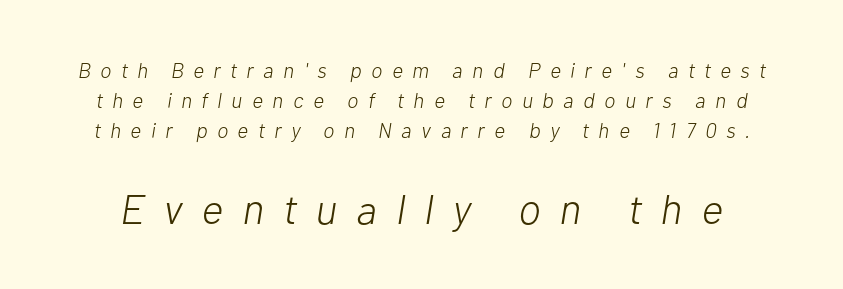
The specimen reads as italic at a glance. Has an underline been added? It has not. Visually, the bottom section dominates because its glyphs are scaled up. The passage shown is typed in a proportional face where columns would drift.
